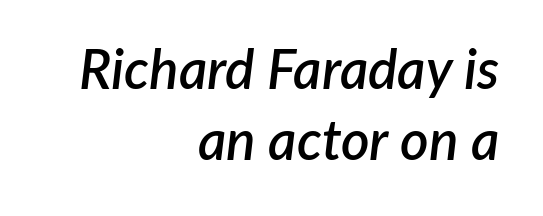
{"italic": "yes", "lean": "right", "slant_degrees": 7, "bold": "semi", "weight": "semibold", "width": "normal", "stroke_contrast": "low", "x_height": "medium", "monospaced": "no", "underline": "no", "align": "right", "line_spacing": "normal", "line_spacing_ratio": 1.3, "letter_spacing": "normal", "letter_spacing_em": 0.0, "glyph_px": 55}
